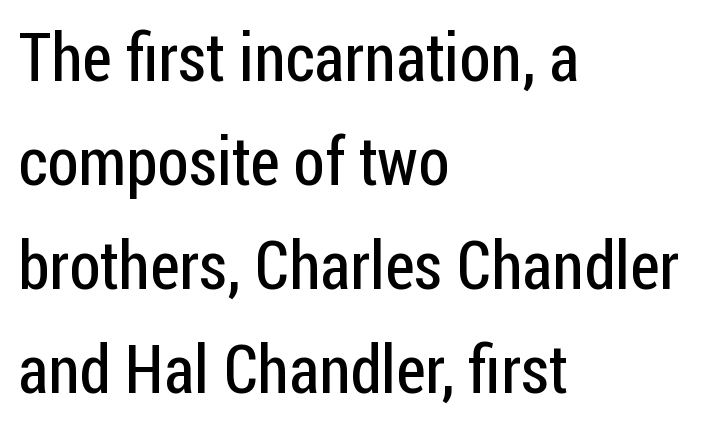
You could not count columns in this text — the font is proportionally spaced. How would I describe the line gaps? Plain and ordinary. The area under the type is left untouched. What kind of face is this? One without serifs — a sans. Unlike italic type, these characters show no tilt at all. Summary of weight: not heavy and not bold.
